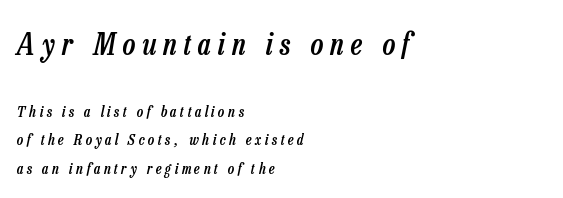
You could fit nearly another row in the gap between these rows. Looks like regular typesetting: each glyph gets only the width it needs. Looking at the ascenders, they clearly lean. Bigger letters appear in the top chunk; the bottom chunk is reduced. No word sits above an underline. The rag falls on the right side of this text block.
